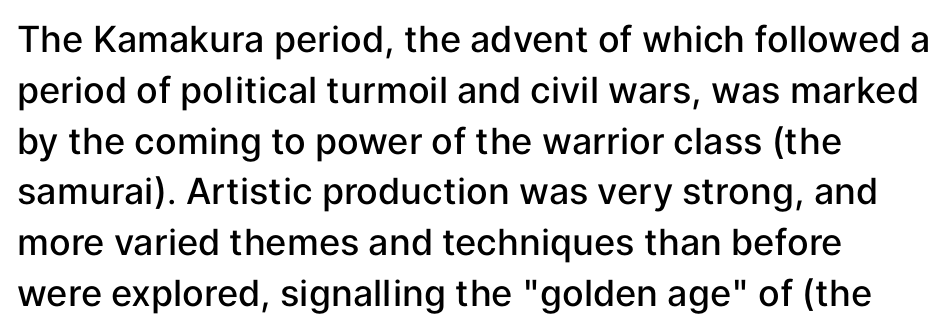
Q: Is the text bold? A: Semi-bold.
Q: Is the text italic (slanted)? A: No, it is upright.
Q: Is the typeface a serif or a sans-serif typeface? A: Sans-serif.
Q: Is the text underlined? A: No.
Q: Is the spacing between letters normal or unusually wide? A: Normal.
Q: Is the spacing between lines tight, normal or loose? A: Normal.
Q: Width (condensed, normal, or wide)? A: Normal.
Q: Stroke contrast? A: Low.
Q: x-height? A: Medium.
Q: Monospaced? A: No.
